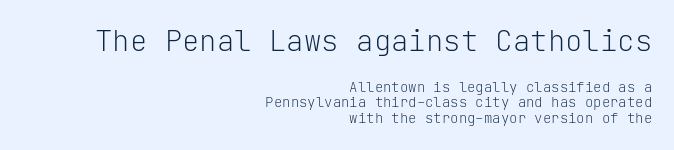
The image shows 29 px light sans-serif type, upright, monospaced; set right-aligned, tight line spacing (1.12x), normal letter spacing, not underlined; the first (top) block is 2.07x larger; low stroke contrast and a medium x-height.
